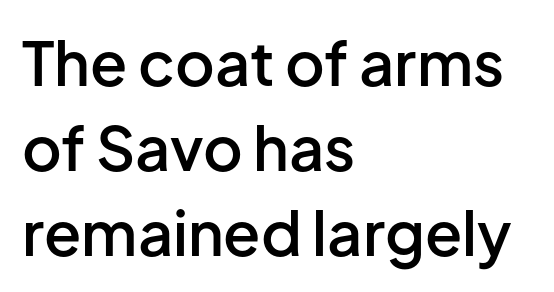
Q: Is the text bold? A: Semi-bold.
Q: Is the text italic (slanted)? A: No, it is upright.
Q: Is the typeface a serif or a sans-serif typeface? A: Sans-serif.
Q: Is the text underlined? A: No.
Q: How is the paragraph aligned? A: Left-aligned.
Q: Is the spacing between letters normal or unusually wide? A: Normal.
Q: Is the spacing between lines tight, normal or loose? A: Normal.
Q: Width (condensed, normal, or wide)? A: Normal.
Q: Stroke contrast? A: Low.
Q: x-height? A: Medium.
Q: Monospaced? A: No.
